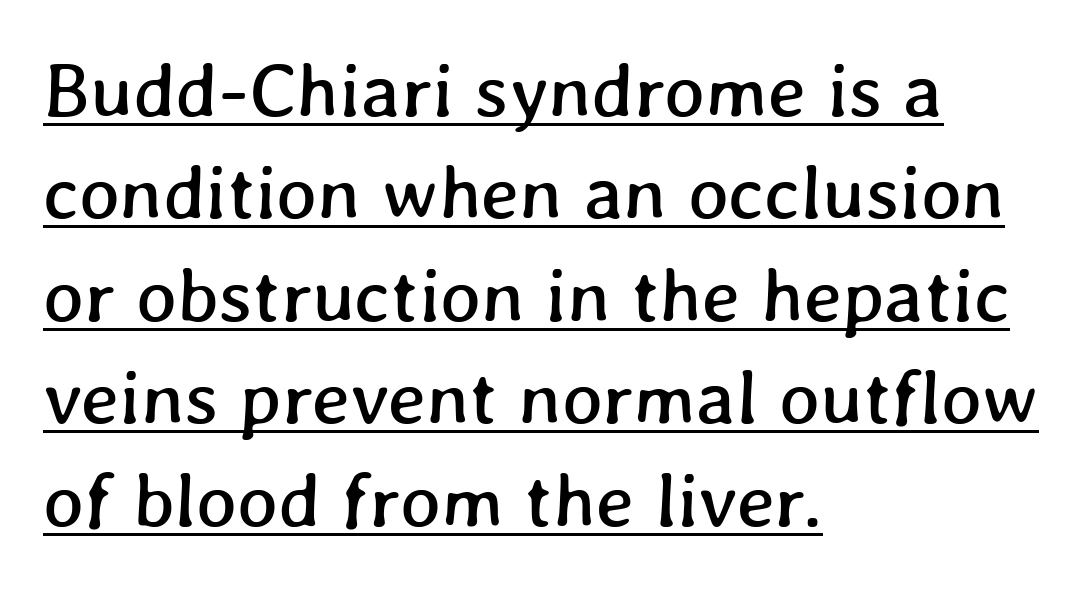
The tracking reads as untouched default to a designer's eye. Character widths vary here, with narrow letters taking less room than wide ones. In terms of leading, this rendering sits right in the middle. Which margin do the lines hug? The left one — the right edge is uneven. A baseline rule has been typeset under these characters.
